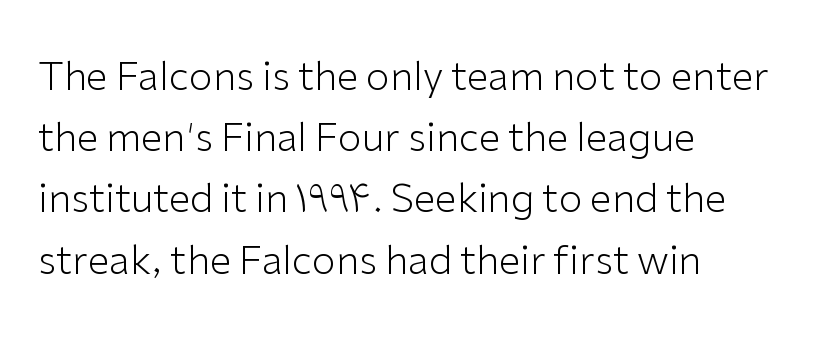
{"serif": "no", "italic": "no", "bold": "no", "weight": "light", "width": "normal", "stroke_contrast": "low", "x_height": "medium", "monospaced": "no", "underline": "no", "align": "left", "line_spacing": "normal", "line_spacing_ratio": 1.57, "letter_spacing": "normal", "letter_spacing_em": 0.0, "glyph_px": 39}
